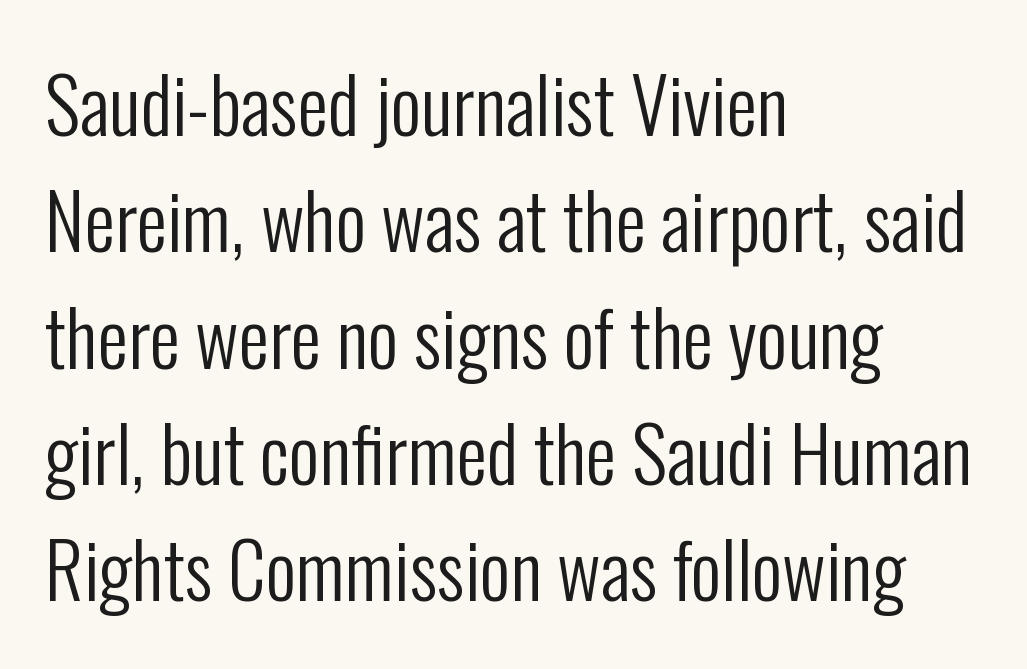
{"serif": "no", "italic": "no", "bold": "no", "weight": "regular", "width": "condensed", "stroke_contrast": "low", "x_height": "medium", "monospaced": "no", "underline": "no", "align": "left", "line_spacing": "normal", "line_spacing_ratio": 1.53, "letter_spacing": "normal", "letter_spacing_em": 0.0, "glyph_px": 76}
